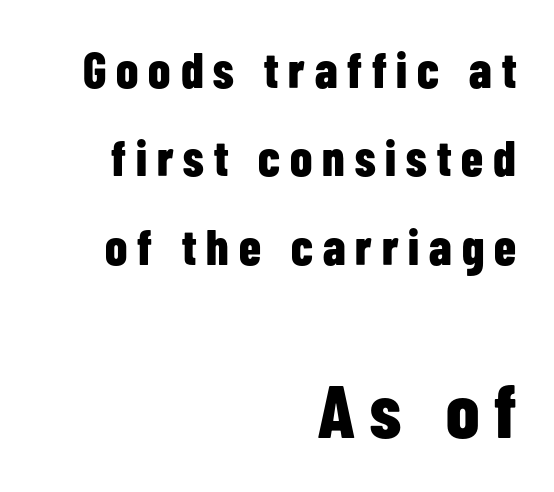
Q: Is the text bold? A: Yes.
Q: Is the text italic (slanted)? A: No, it is upright.
Q: Is the typeface a serif or a sans-serif typeface? A: Sans-serif.
Q: Is the text underlined? A: No.
Q: How is the paragraph aligned? A: Right-aligned.
Q: Is the spacing between letters normal or unusually wide? A: Unusually wide.
Q: Which block of text is set in a larger size, the first (top) or the second (bottom)? A: The second (bottom) one.
Q: Width (condensed, normal, or wide)? A: Condensed.
Q: Stroke contrast? A: Low.
Q: x-height? A: Medium.
Q: Monospaced? A: No.
